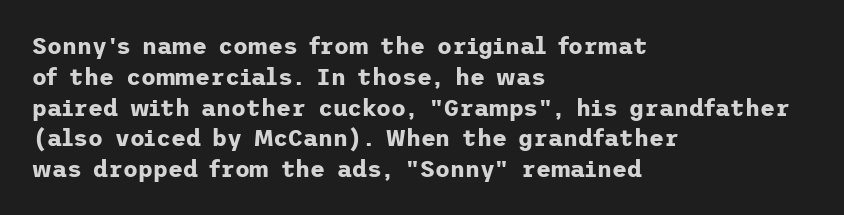
The image shows 23 px bold type, upright; set left-aligned, normal line spacing (1.34x), normal letter spacing, not underlined.
